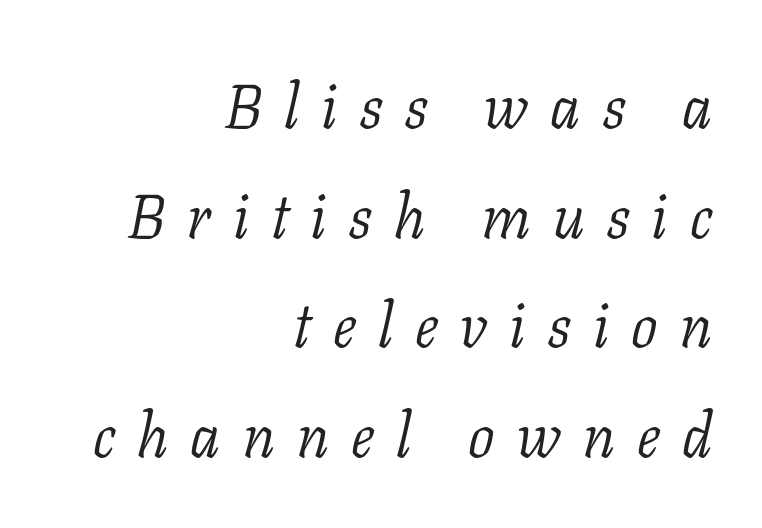
Q: Is the text bold? A: No.
Q: Is the text italic (slanted)? A: Yes, it leans right by about 11 degrees.
Q: Is the typeface a serif or a sans-serif typeface? A: Serif.
Q: Is the text underlined? A: No.
Q: How is the paragraph aligned? A: Right-aligned.
Q: Is the spacing between letters normal or unusually wide? A: Unusually wide.
Q: Width (condensed, normal, or wide)? A: Normal.
Q: Stroke contrast? A: Low.
Q: x-height? A: Medium.
Q: Monospaced? A: No.
